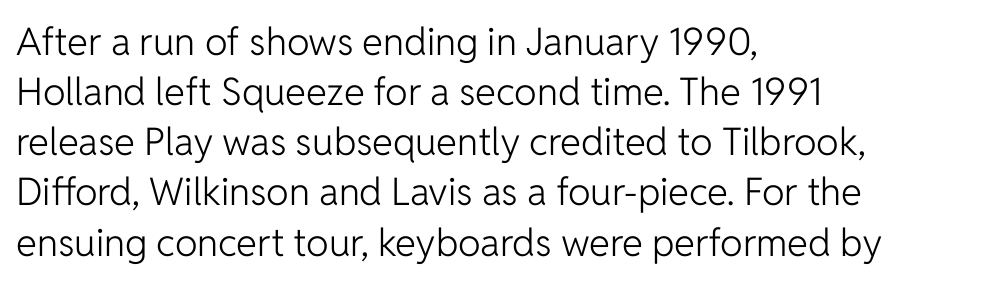
{"serif": "no", "italic": "no", "bold": "no", "weight": "light", "width": "normal", "stroke_contrast": "low", "x_height": "medium", "monospaced": "no", "underline": "no", "align": "left", "line_spacing": "normal", "line_spacing_ratio": 1.32, "letter_spacing": "normal", "letter_spacing_em": 0.0, "glyph_px": 38}
